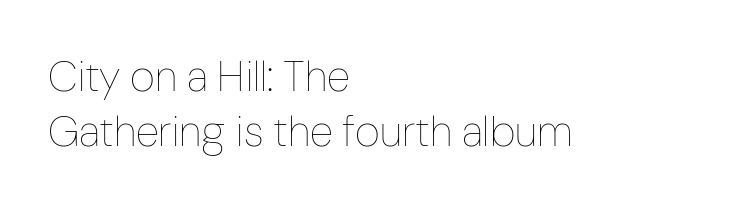
This rendering uses left alignment, leaving the right contour irregular. The gaps between neighbouring characters are ordinary and unremarkable. Spacing verdict: proportional, widths tailored to each character. Normally led — the rows are evenly, conventionally spaced. Italic: no, the glyphs are upright roman. A light-to-regular cut is what we see here.
